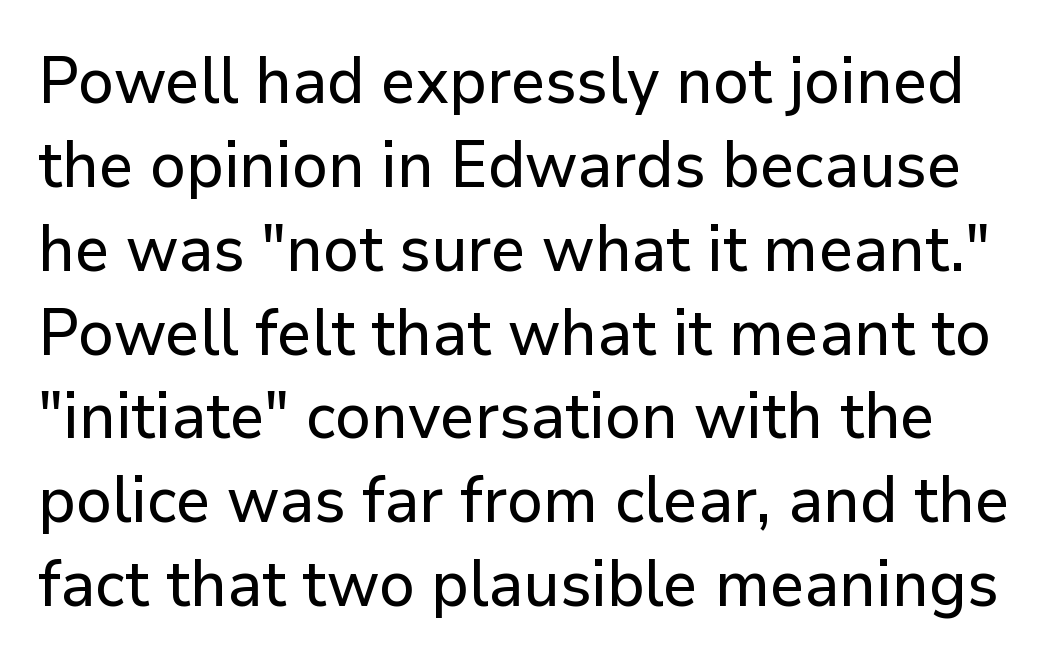
Regular leading. Honestly, there is no underline to notice here at all. The face used here is rendered with its standard letterfit. Examine the stroke ends and you'll find no serifs. Posture: straight, roman, zero tilt.
